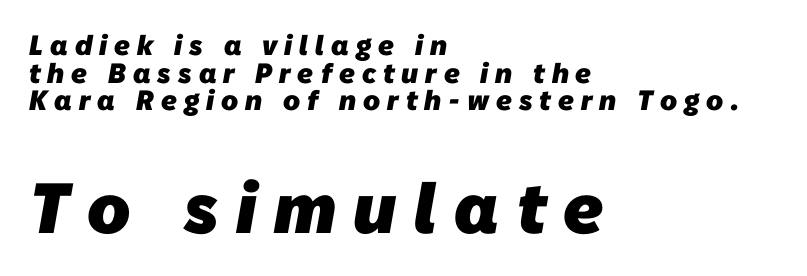
Q: Is the text bold? A: Yes.
Q: Is the typeface a serif or a sans-serif typeface? A: Sans-serif.
Q: Is the text underlined? A: No.
Q: How is the paragraph aligned? A: Left-aligned.
Q: Is the spacing between letters normal or unusually wide? A: Unusually wide.
Q: Is the spacing between lines tight, normal or loose? A: Tight.
Q: Which block of text is set in a larger size, the first (top) or the second (bottom)? A: The second (bottom) one.
Q: Width (condensed, normal, or wide)? A: Normal.
Q: Stroke contrast? A: Low.
Q: x-height? A: Medium.
Q: Monospaced? A: No.
